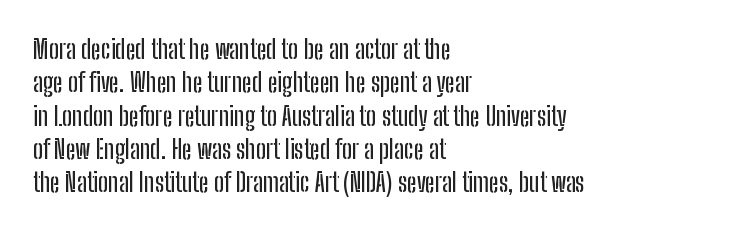
Beneath every word, the page is bare. Evenly set lines give the paragraph a standard silhouette. The compositor pushed each line to the left boundary. Spacing between characters is what you'd get straight out of the box. When letters stand straight like this, we call the style roman or upright.
